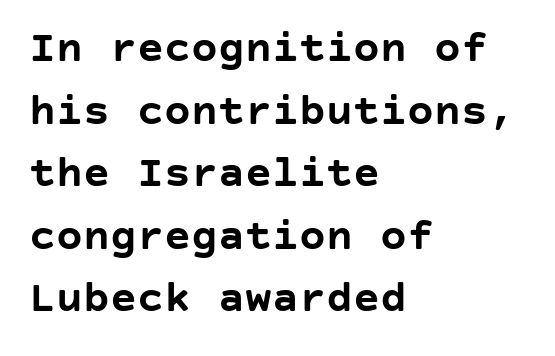
{"serif": "no", "italic": "no", "bold": "yes", "weight": "semibold", "width": "normal", "stroke_contrast": "low", "x_height": "large", "underline": "no", "align": "left", "line_spacing": "normal", "line_spacing_ratio": 1.39, "letter_spacing": "normal", "letter_spacing_em": 0.0, "glyph_px": 45}
